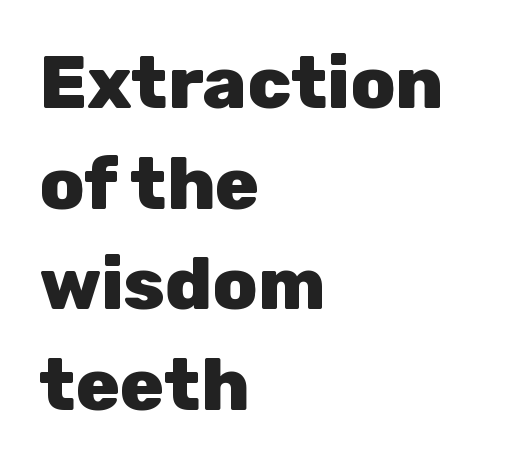
The image shows 73 px heavy sans-serif type, upright; set left-aligned, normal line spacing (1.38x), normal letter spacing, not underlined; low stroke contrast and a medium x-height.
